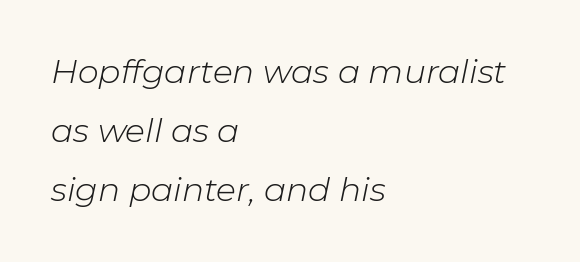
The image shows 33 px light type, italic (leaning right); set left-aligned, line spacing 1.79x, normal letter spacing, not underlined; low stroke contrast and a medium x-height.
